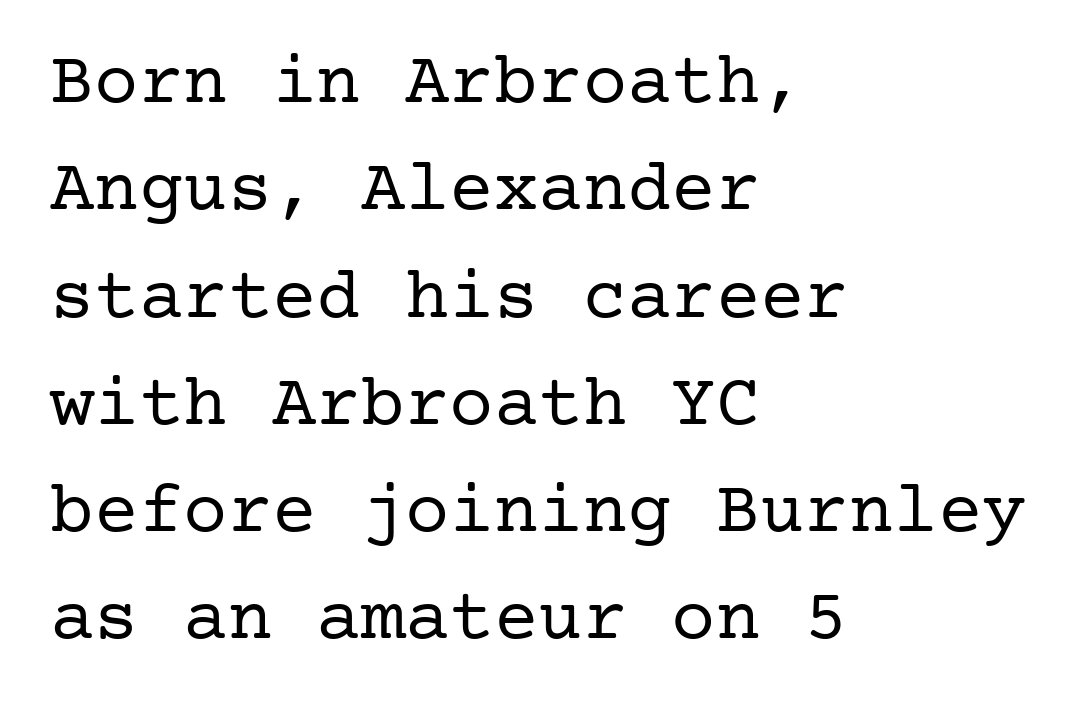
Vertical stems look standard width or narrower in stroke. Classification — serif. Underlining? Definitely not there. This sample is left-justified, so line endings fall wherever the words run out. The letters stand straight up with perfectly vertical stems.
